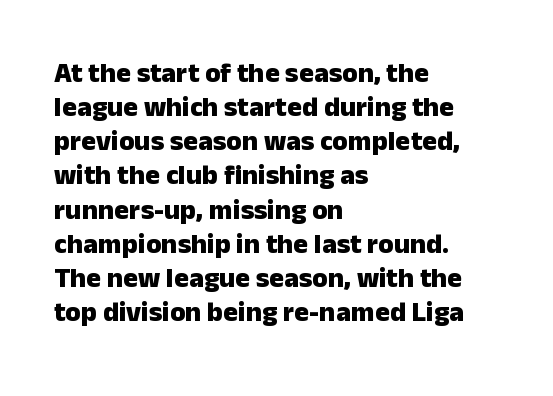
These lines are composed in type without serifs. You could not count columns in this text — the font is proportionally spaced. Pretty heavy lettering here — definitely bold. Teacher's note: observe the even left margin — that is flush-left alignment.
